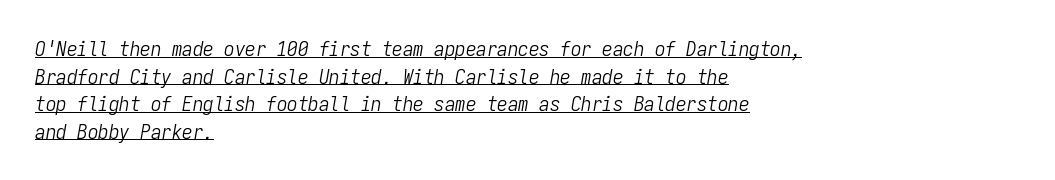
Q: Is the text bold? A: No.
Q: Is the text italic (slanted)? A: Yes, it leans right by about 9 degrees.
Q: Is the text underlined? A: Yes.
Q: How is the paragraph aligned? A: Left-aligned.
Q: Is the spacing between letters normal or unusually wide? A: Normal.
Q: Is the spacing between lines tight, normal or loose? A: Normal.
